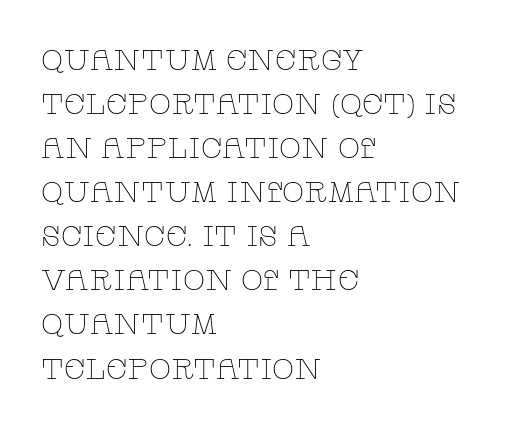
Q: Is the text bold? A: No.
Q: Is the text italic (slanted)? A: No, it is upright.
Q: Is the typeface a serif or a sans-serif typeface? A: Serif.
Q: Is the text underlined? A: No.
Q: How is the paragraph aligned? A: Left-aligned.
Q: Is the spacing between letters normal or unusually wide? A: Normal.
Q: Is the spacing between lines tight, normal or loose? A: Normal.
Q: Width (condensed, normal, or wide)? A: Wide.
Q: Stroke contrast? A: Low.
Q: x-height? A: Large.
Q: Monospaced? A: No.
